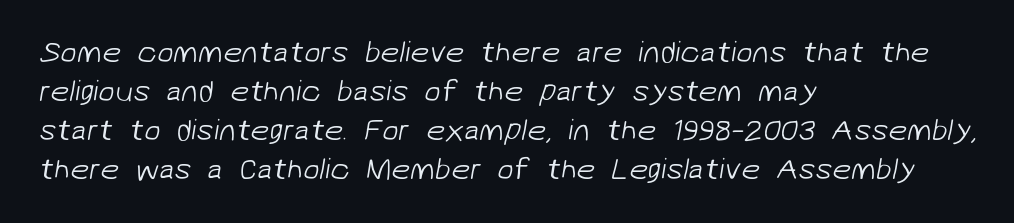
No chunkiness to these letters — they're not bold. Teacher's note: observe the even left margin — that is flush-left alignment. Notice how descenders clear the ascenders below comfortably — that's standard leading. Glance below the letters and you will spot only blank space. Is this a fixed-width face? No — the glyphs have proportional, varying widths. Examine the stroke ends and you'll find no serifs.
